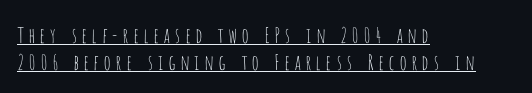
The image shows 21 px text type, upright; set left-aligned, normal line spacing (1.28x), underlined.
